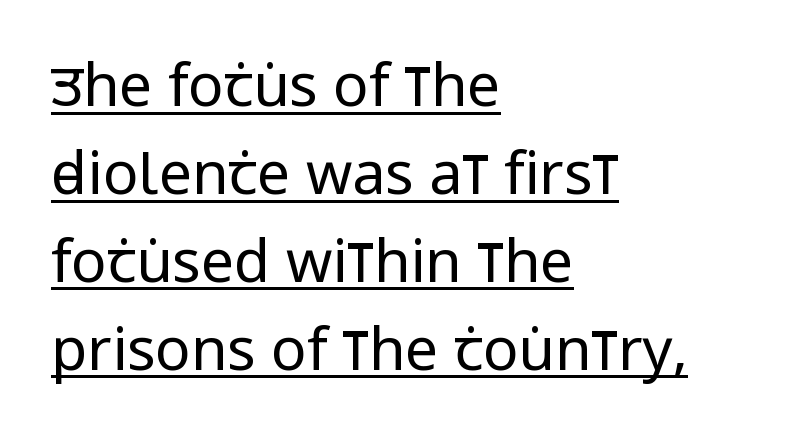
Which margin do the lines hug? The left one — the right edge is uneven. Posture: vertical. Rows of type keep a routine distance in the vertical direction. Here the designer chose a conventional face with non-uniform glyph widths. Spacing between characters is what you'd get straight out of the box.
